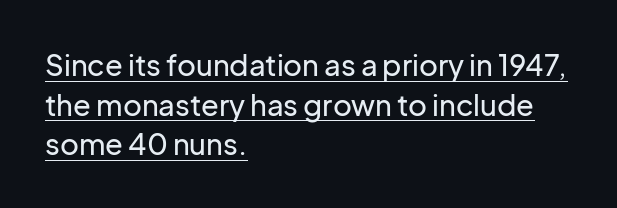
Are there feet on the stems? There aren't — it's a sans. Normally led — the rows are evenly, conventionally spaced. Here the designer chose a conventional face with non-uniform glyph widths. The string is rendered with underlining switched on.
